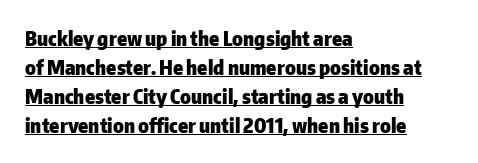
Students, note that the glyphs here touch the page at normal intervals. The rows are spaced the way most documents space them. Heavy-handed strokes throughout: this text is bold. These lines are set flush left with a ragged right edge.
